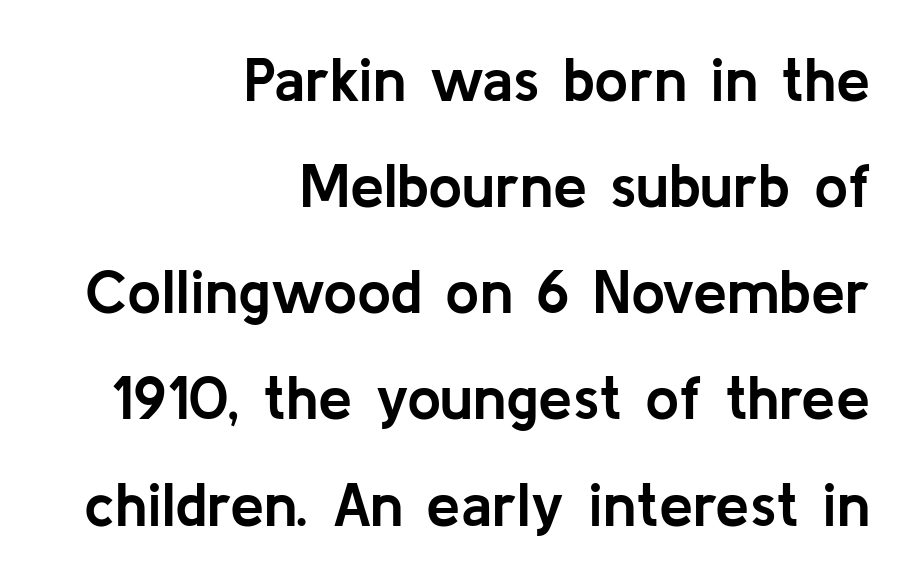
{"serif": "no", "italic": "no", "bold": "yes", "weight": "semibold", "width": "normal", "stroke_contrast": "low", "x_height": "medium", "monospaced": "no", "underline": "no", "align": "right", "line_spacing_ratio": 1.74, "letter_spacing": "normal", "letter_spacing_em": 0.0, "glyph_px": 61}
